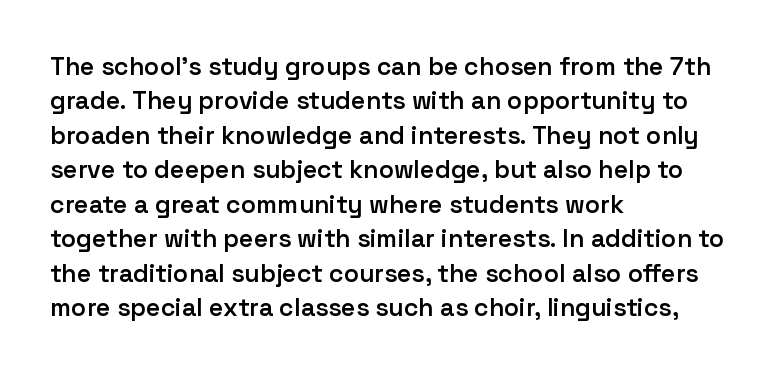
{"italic": "no", "bold": "semi", "underline": "no", "align": "left", "line_spacing": "normal", "line_spacing_ratio": 1.38, "letter_spacing": "normal", "letter_spacing_em": 0.0, "glyph_px": 25}
